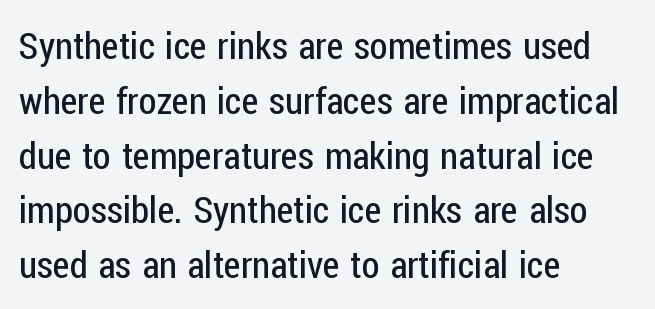
{"serif": "no", "italic": "no", "bold": "no", "weight": "regular", "width": "condensed", "stroke_contrast": "low", "x_height": "medium", "monospaced": "no", "underline": "no", "align": "left", "line_spacing": "normal", "line_spacing_ratio": 1.48, "letter_spacing": "normal", "letter_spacing_em": 0.0, "glyph_px": 37}
